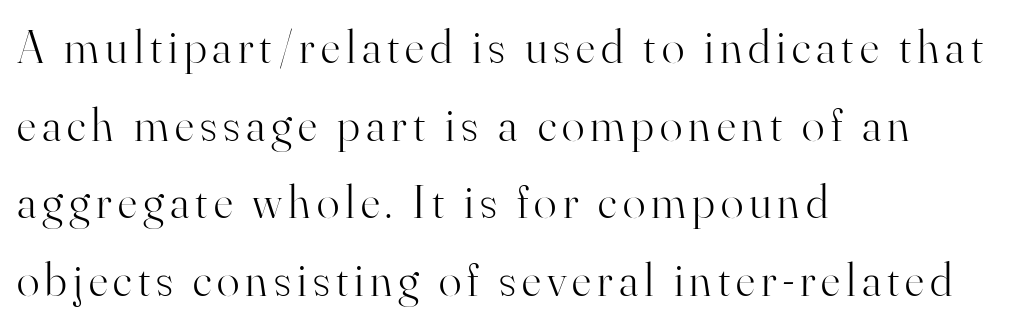
The typeface chosen for these lines features serifs. Each row of text sits above clean, open space. No extra ink here — the face is not bold. Note the varied advance widths — an 'i' is clearly narrower than an 'm'. The rag falls on the right side of this text block. One glance says typical: line gaps are just what's usual.
